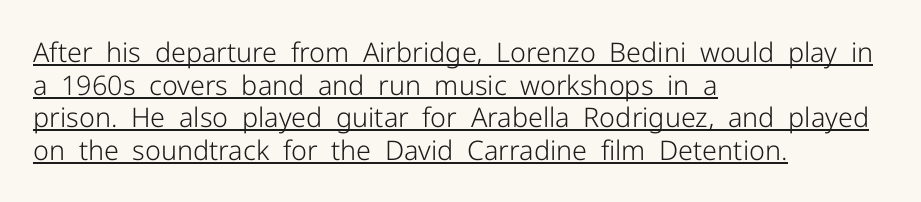
The image shows 27 px text type, upright; set left-aligned, line spacing 1.21x, normal letter spacing, underlined.
